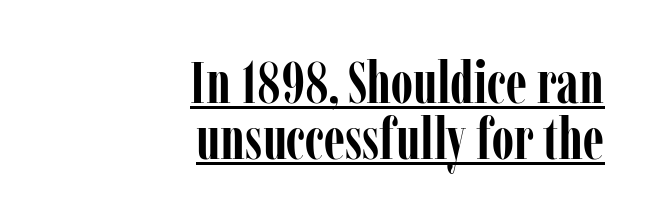
Here the designer chose a conventional face with non-uniform glyph widths. You can see a thin bar hugging the bottom of the glyphs. Layout note: lines flush right. Compared with typical body copy, the letter spacing here is the same.
